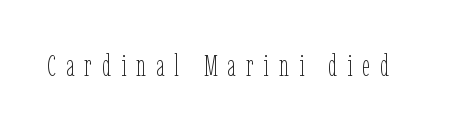
{"italic": "no", "bold": "no", "weight": "thin", "width": "condensed", "stroke_contrast": "low", "x_height": "medium", "monospaced": "no", "underline": "no", "letter_spacing": "wide", "letter_spacing_em": 0.34, "glyph_px": 30}
